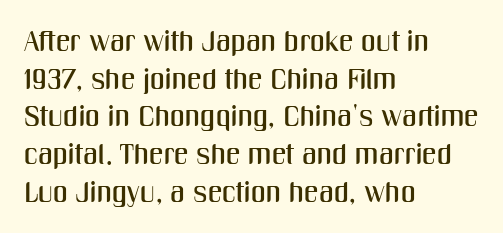
You could not count columns in this text — the font is proportionally spaced. Reading down the block, your eye returns to a fixed left position each line. The designer went with a sans here, leaving each stem footless. A bare baseline throughout the passage. Each new line begins a customary step beneath the previous one. The font's upright variant was chosen for this text.
